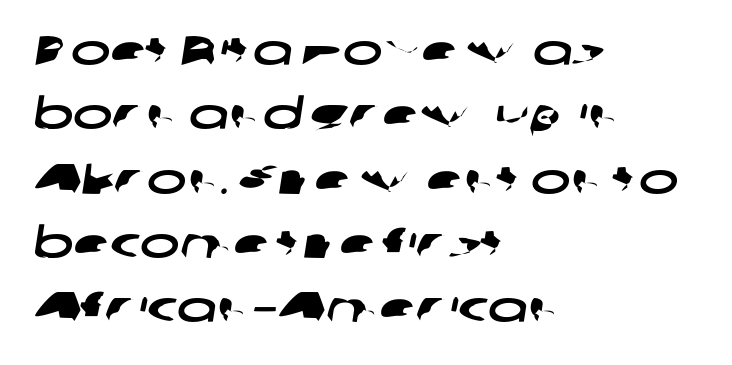
Spacing between characters is what you'd get straight out of the box. Spacing verdict: proportional, widths tailored to each character. A normal amount of white space separates one row of letters from the next. The foot of each line stays bare and open. The text was rendered using a sans face with plain stroke endings.
